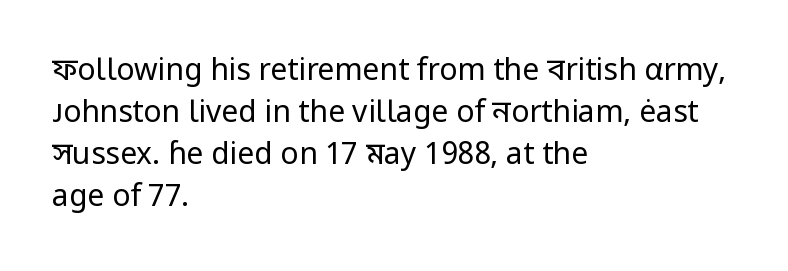
Q: Is the text bold? A: No.
Q: Is the text italic (slanted)? A: No, it is upright.
Q: Is the typeface a serif or a sans-serif typeface? A: Sans-serif.
Q: Is the text underlined? A: No.
Q: How is the paragraph aligned? A: Left-aligned.
Q: Is the spacing between letters normal or unusually wide? A: Normal.
Q: Is the spacing between lines tight, normal or loose? A: Normal.
Q: Width (condensed, normal, or wide)? A: Normal.
Q: Stroke contrast? A: Low.
Q: x-height? A: Medium.
Q: Monospaced? A: No.
